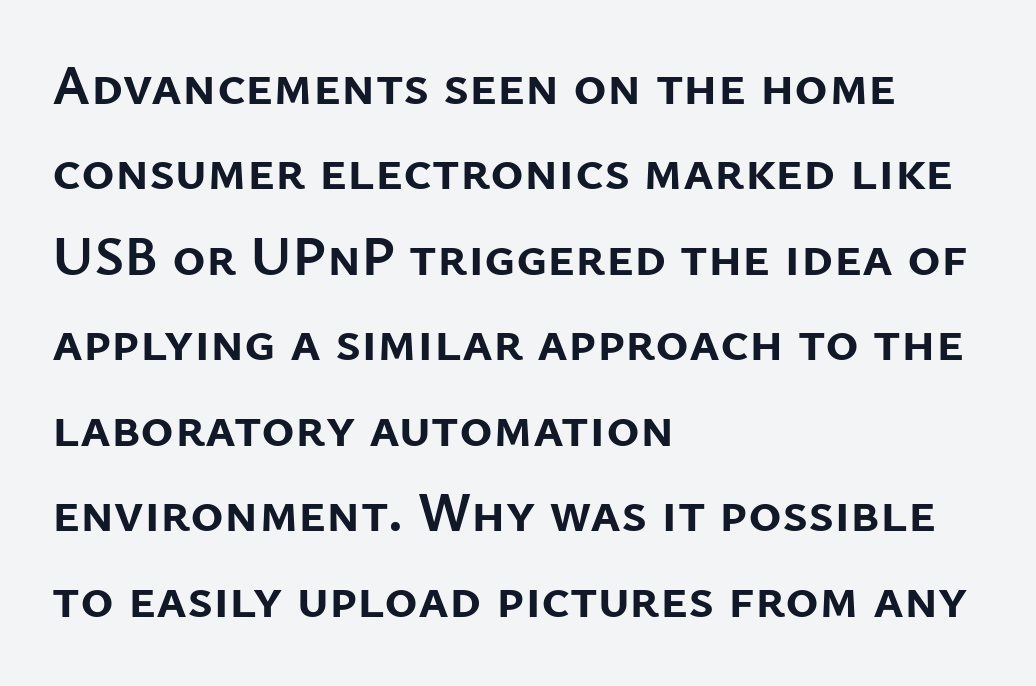
Q: Is the text bold? A: Yes.
Q: Is the text italic (slanted)? A: No, it is upright.
Q: Is the typeface a serif or a sans-serif typeface? A: Sans-serif.
Q: Is the text underlined? A: No.
Q: How is the paragraph aligned? A: Left-aligned.
Q: Is the spacing between letters normal or unusually wide? A: Normal.
Q: Is the spacing between lines tight, normal or loose? A: Normal.
Q: Width (condensed, normal, or wide)? A: Normal.
Q: Stroke contrast? A: Low.
Q: x-height? A: Medium.
Q: Monospaced? A: No.
